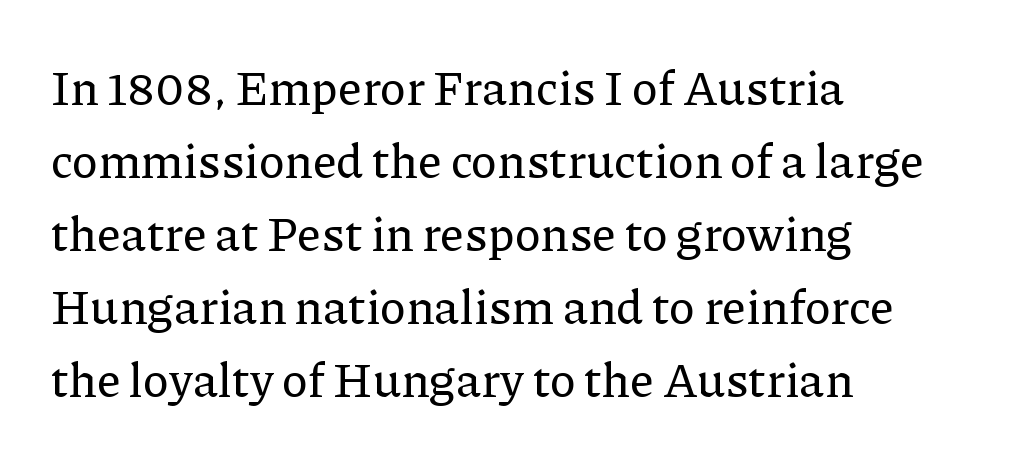
Q: Is the text italic (slanted)? A: No, it is upright.
Q: Is the typeface a serif or a sans-serif typeface? A: Serif.
Q: Is the text underlined? A: No.
Q: How is the paragraph aligned? A: Left-aligned.
Q: Is the spacing between letters normal or unusually wide? A: Normal.
Q: Is the spacing between lines tight, normal or loose? A: Normal.
Q: Width (condensed, normal, or wide)? A: Normal.
Q: Stroke contrast? A: Low.
Q: x-height? A: Medium.
Q: Monospaced? A: No.
